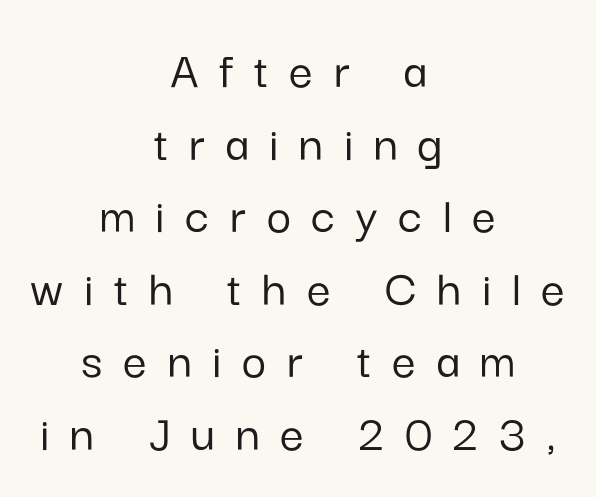
The letters advance in unequal steps, a hallmark of proportional type. Compared with typical paragraphs, the rows here are spaced about the same. Where is the straight margin? There isn't one; the lines are centered. Short note: letters widely spaced. Each letter's strokes conclude bluntly, with no projecting serifs. Tall strokes in this sample are plumb rather than angled.
